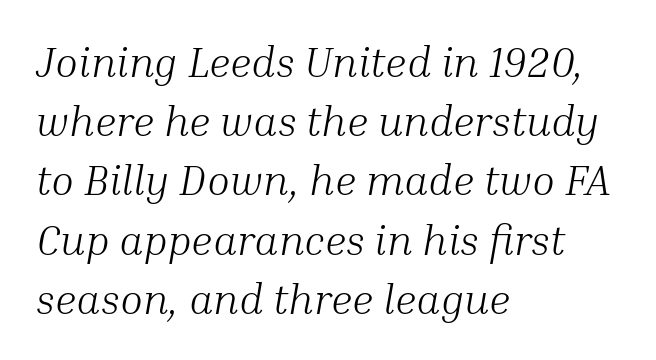
{"serif": "yes", "italic": "yes", "lean": "right", "slant_degrees": 10, "bold": "no", "weight": "light", "width": "normal", "stroke_contrast": "medium", "x_height": "medium", "monospaced": "no", "underline": "no", "align": "left", "line_spacing": "normal", "line_spacing_ratio": 1.41, "letter_spacing": "normal", "letter_spacing_em": 0.0, "glyph_px": 42}
